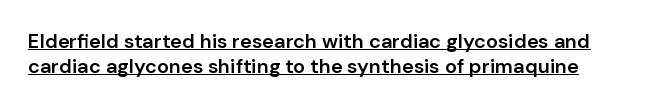
{"italic": "no", "bold": "semi", "underline": "yes", "line_spacing_ratio": 1.23, "letter_spacing": "normal", "letter_spacing_em": 0.0, "glyph_px": 20}
